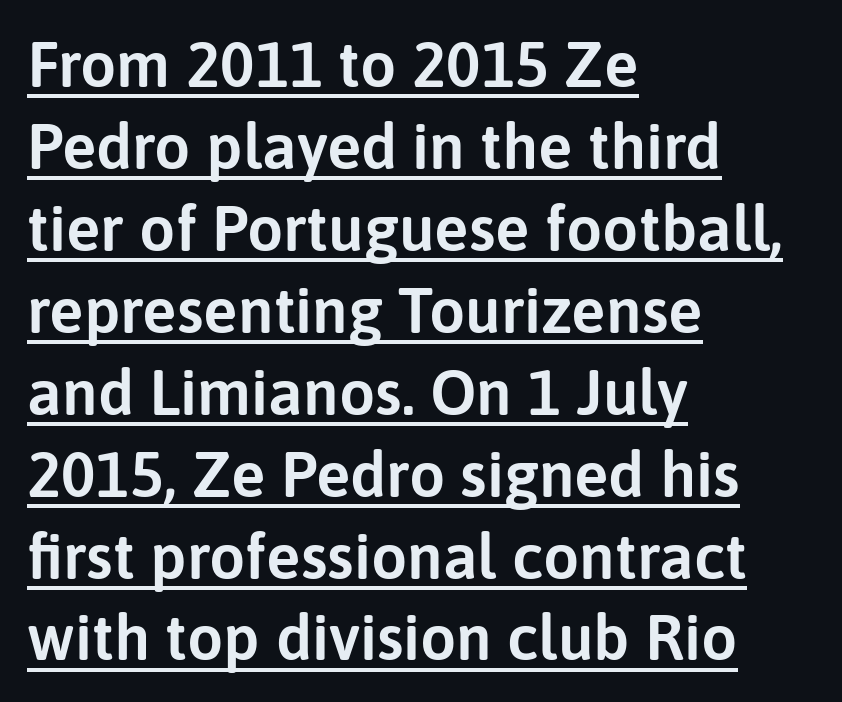
The image shows 64 px sans-serif type, upright; set left-aligned, normal line spacing (1.28x), normal letter spacing, underlined; low stroke contrast and a medium x-height.
